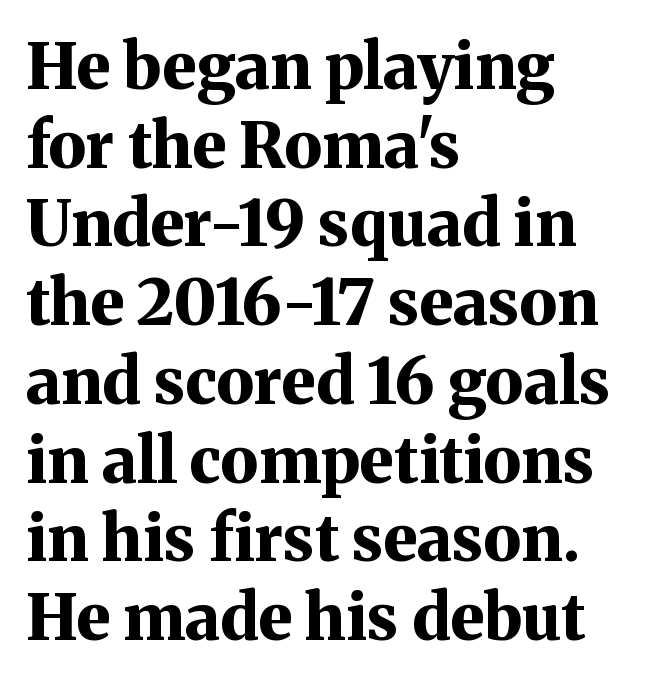
The image shows 64 px bold serif type, upright; set left-aligned, line spacing 1.23x, normal letter spacing, not underlined; medium stroke contrast and a medium x-height.
